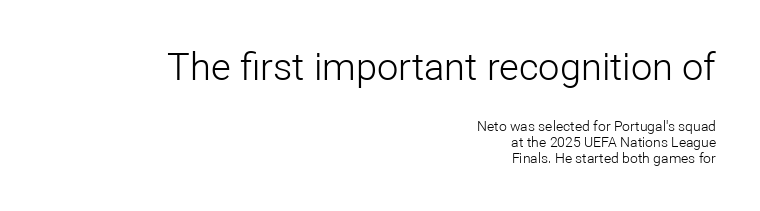
{"serif": "no", "italic": "no", "bold": "no", "weight": "light", "width": "normal", "stroke_contrast": "low", "x_height": "medium", "monospaced": "no", "underline": "no", "align": "right", "line_spacing": "tight", "line_spacing_ratio": 1.14, "letter_spacing": "normal", "letter_spacing_em": 0.0, "larger_block": "first", "size_ratio": 2.71, "glyph_px": 38}
